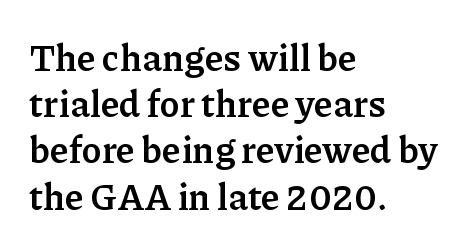
These lines are rendered in a variable-pitch font. Nothing unusual about the tracking: characters are spaced as the font intends. I'd describe the lettering as bold — thick and assertive. The space between consecutive lines is moderate.
